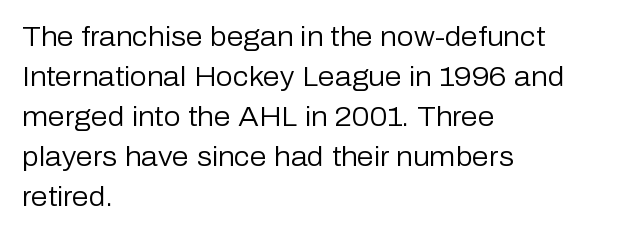
Italic: no, the glyphs are upright roman. Observe the ordinary spacing: letters are neighbours, not strangers. Line spacing here is normal. The zone under the glyphs is completely vacant. These lines stack with their left ends in a neat column.
